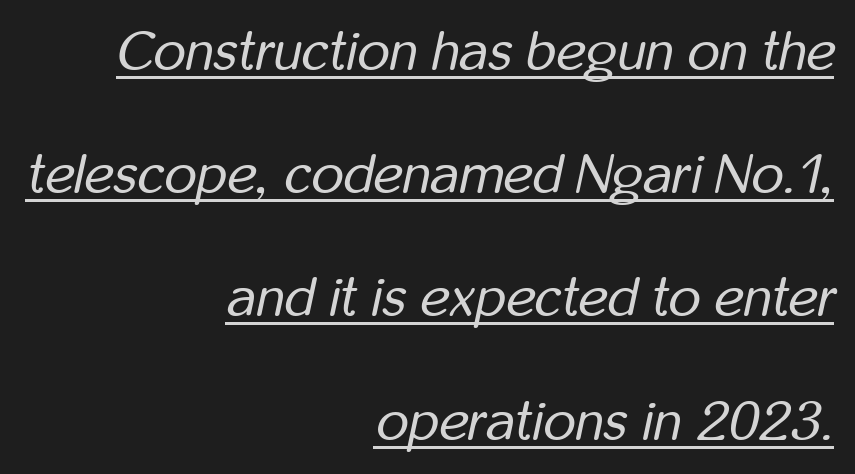
The image shows 56 px regular-weight, condensed type, italic (leaning right); set right-aligned, loose line spacing (2.2x), normal letter spacing, underlined; low stroke contrast and a medium x-height.
